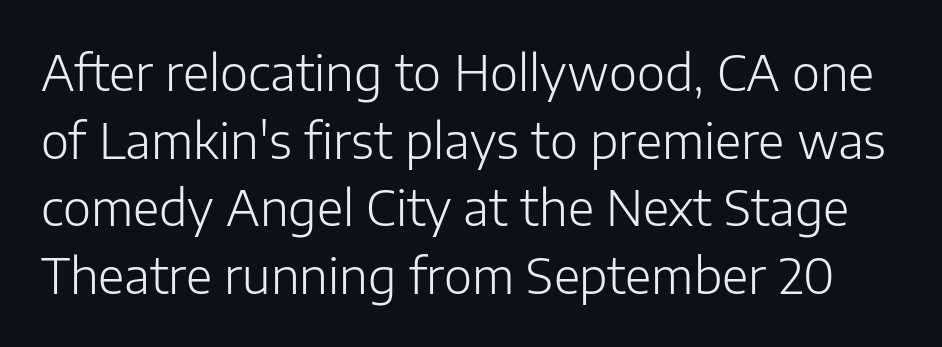
These lines keep a tight, regular rhythm from letter to letter. Varying glyph widths throughout — classic text-font behaviour. Are there feet on the stems? There aren't — it's a sans. Rule under the text: the space is simply empty. Posture: upright roman. Honestly, the row spacing looks completely unremarkable.
